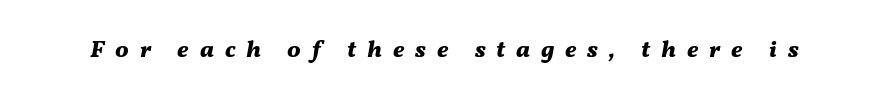
Q: Is the text bold? A: Yes.
Q: Is the text italic (slanted)? A: Yes, it leans right by about 11 degrees.
Q: Is the text underlined? A: No.
Q: Is the spacing between letters normal or unusually wide? A: Unusually wide.
